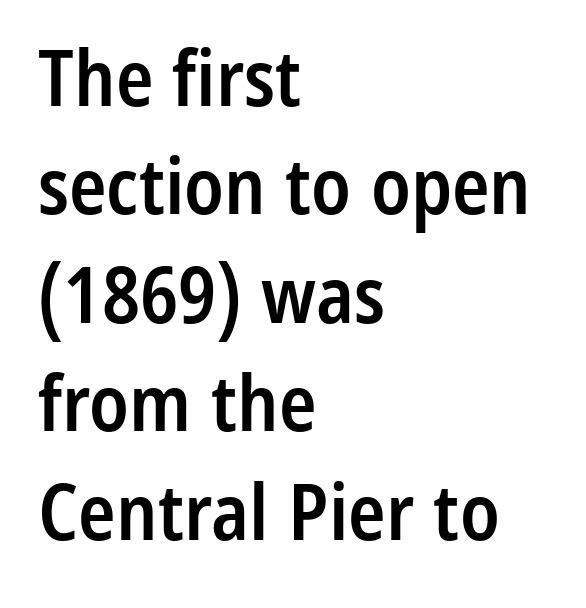
{"serif": "no", "italic": "no", "bold": "semi", "weight": "semibold", "width": "condensed", "stroke_contrast": "low", "x_height": "medium", "monospaced": "no", "underline": "no", "align": "left", "line_spacing": "normal", "line_spacing_ratio": 1.39, "letter_spacing": "normal", "letter_spacing_em": 0.0, "glyph_px": 78}
